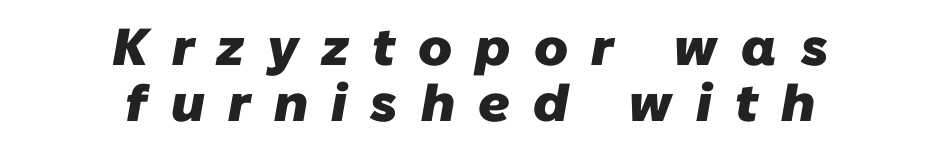
Q: Is the text bold? A: Yes.
Q: Is the typeface a serif or a sans-serif typeface? A: Sans-serif.
Q: Is the text underlined? A: No.
Q: How is the paragraph aligned? A: Centered.
Q: Is the spacing between letters normal or unusually wide? A: Unusually wide.
Q: Is the spacing between lines tight, normal or loose? A: Tight.
Q: Width (condensed, normal, or wide)? A: Normal.
Q: Stroke contrast? A: Low.
Q: x-height? A: Medium.
Q: Monospaced? A: No.
